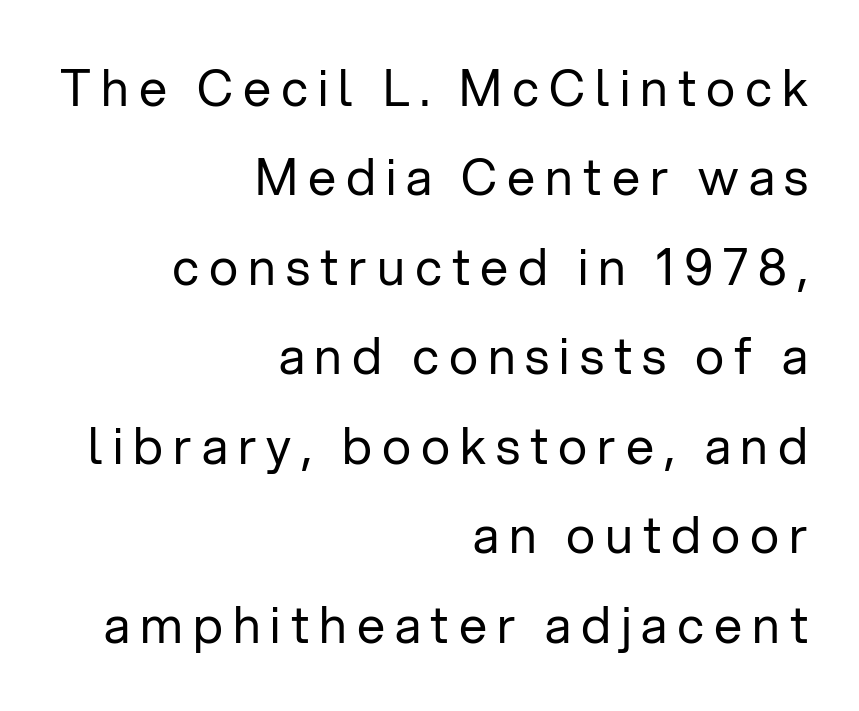
Q: Is the text bold? A: No.
Q: Is the text italic (slanted)? A: No, it is upright.
Q: Is the typeface a serif or a sans-serif typeface? A: Sans-serif.
Q: Is the text underlined? A: No.
Q: How is the paragraph aligned? A: Right-aligned.
Q: Is the spacing between letters normal or unusually wide? A: Unusually wide.
Q: Width (condensed, normal, or wide)? A: Normal.
Q: Stroke contrast? A: Low.
Q: x-height? A: Medium.
Q: Monospaced? A: No.
